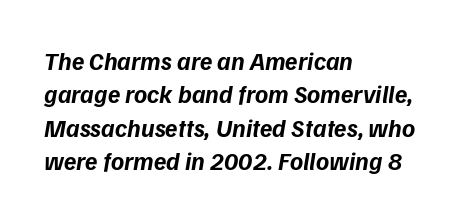
{"bold": "yes", "underline": "no", "align": "left", "line_spacing": "normal", "line_spacing_ratio": 1.34, "letter_spacing": "normal", "letter_spacing_em": 0.0, "glyph_px": 25}
